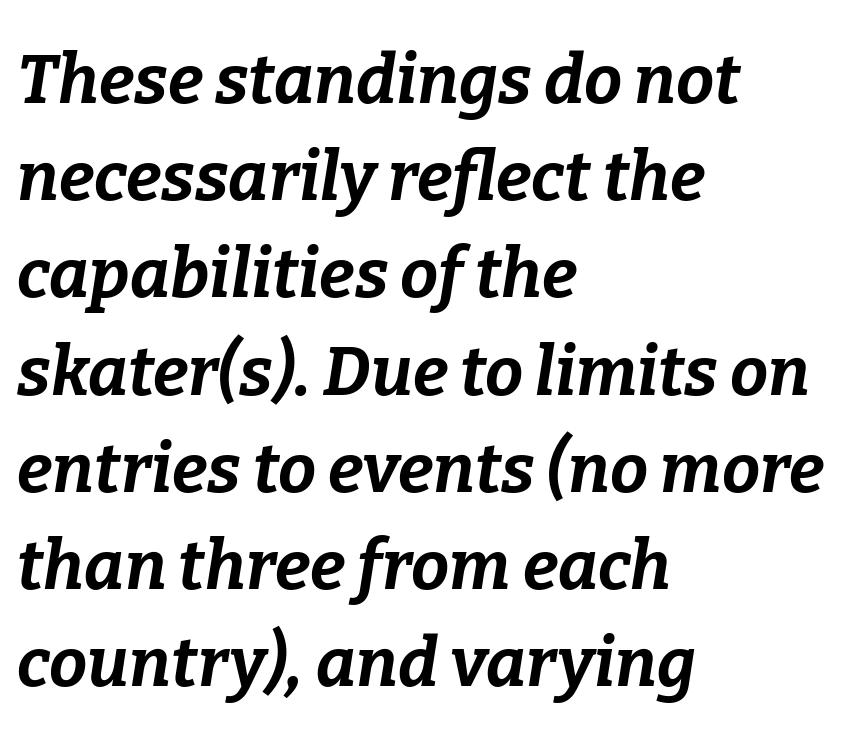
Q: Is the text bold? A: Yes.
Q: Is the text italic (slanted)? A: Yes, it leans right by about 9 degrees.
Q: Is the text underlined? A: No.
Q: How is the paragraph aligned? A: Left-aligned.
Q: Is the spacing between letters normal or unusually wide? A: Normal.
Q: Is the spacing between lines tight, normal or loose? A: Normal.
Q: Width (condensed, normal, or wide)? A: Normal.
Q: Stroke contrast? A: Low.
Q: x-height? A: Medium.
Q: Monospaced? A: No.
